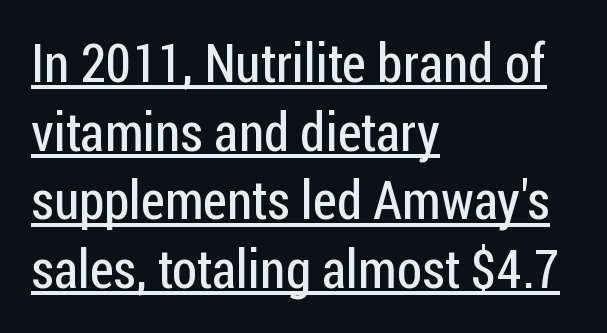
Classification — sans serif. Does extra space separate the letters? No, they use regular spacing. Is this a fixed-width face? No — the glyphs have proportional, varying widths. Vertical strokes here are truly vertical. Looks like someone drew a line under every word here. Notice how descenders clear the ascenders below comfortably — that's standard leading.
